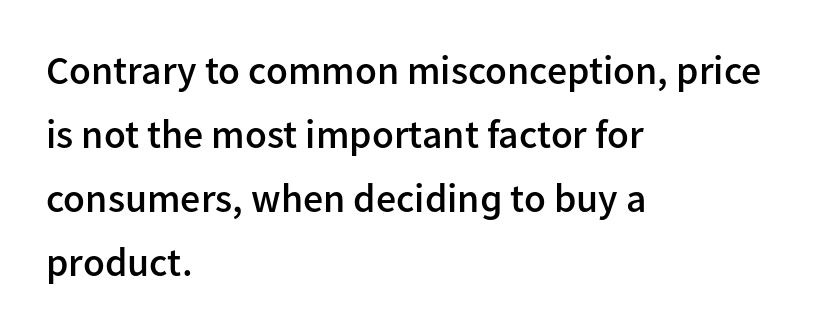
Do the characters align in a grid? No, the font is proportional. Glance below the letters and you will spot only blank space. Unlike a traditional serif, this face leaves its strokes unadorned. You can tell it's not italic because the verticals are truly vertical.
